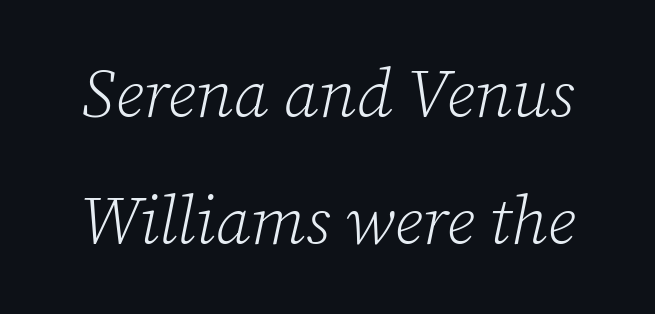
The image shows 67 px light serif type, italic (leaning right); set line spacing 1.89x, normal letter spacing, not underlined; low stroke contrast and a medium x-height.
